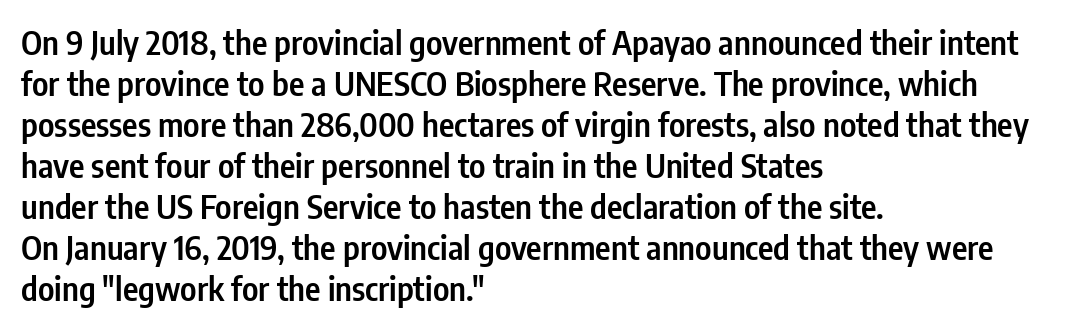
The image shows 33 px semibold, condensed sans-serif type, upright; set left-aligned, line spacing 1.24x, normal letter spacing, not underlined; low stroke contrast and a medium x-height.
